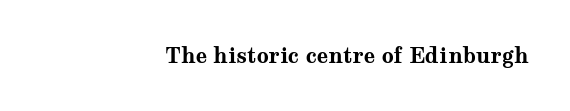
The image shows 21 px bold type, upright; set right-aligned, normal letter spacing, not underlined.
